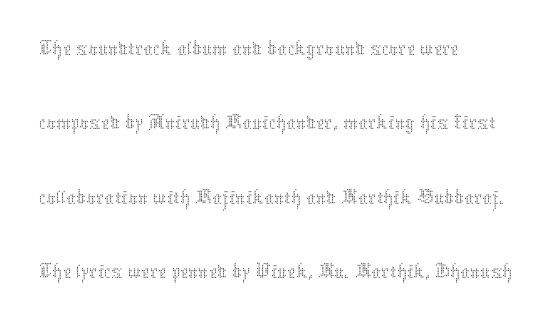
{"italic": "no", "bold": "no", "weight": "thin", "width": "normal", "stroke_contrast": "medium", "x_height": "medium", "monospaced": "no", "underline": "no", "align": "left", "line_spacing": "normal", "line_spacing_ratio": 1.58, "letter_spacing": "normal", "letter_spacing_em": 0.0, "glyph_px": 47}
